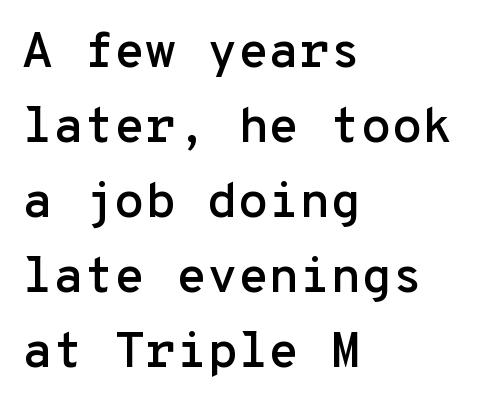
Q: Is the text italic (slanted)? A: No, it is upright.
Q: Is the typeface a serif or a sans-serif typeface? A: Sans-serif.
Q: Is the text underlined? A: No.
Q: How is the paragraph aligned? A: Left-aligned.
Q: Is the spacing between letters normal or unusually wide? A: Normal.
Q: Is the spacing between lines tight, normal or loose? A: Normal.
Q: Width (condensed, normal, or wide)? A: Normal.
Q: Stroke contrast? A: Low.
Q: x-height? A: Medium.
Q: Monospaced? A: Yes.
